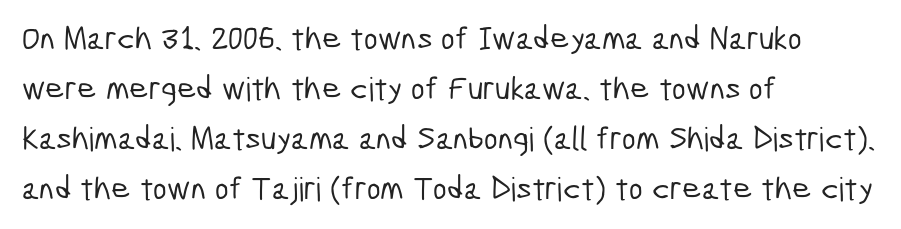
{"serif": "no", "width": "condensed", "stroke_contrast": "low", "x_height": "medium", "monospaced": "no", "underline": "no", "align": "left", "line_spacing": "normal", "line_spacing_ratio": 1.52, "letter_spacing": "normal", "letter_spacing_em": 0.0, "glyph_px": 33}
